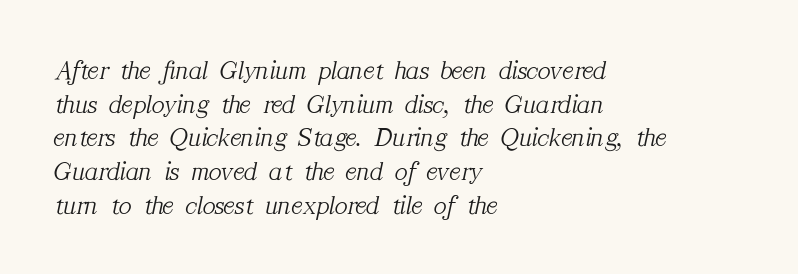
Q: Is the text bold? A: No.
Q: Is the text italic (slanted)? A: Yes, it leans right by about 12 degrees.
Q: Is the text underlined? A: No.
Q: How is the paragraph aligned? A: Left-aligned.
Q: Is the spacing between letters normal or unusually wide? A: Normal.
Q: Is the spacing between lines tight, normal or loose? A: Normal.
